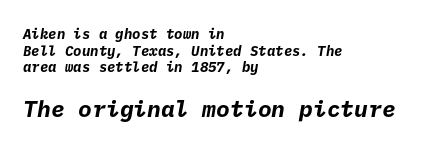
I'd describe the lettering as bold — thick and assertive. The specimen omits any rule beneath the text block's lines. If you squint, the bottom block still reads clearly — it's the larger of the two. The passage shown has conventional tracking throughout. Short and long lines alike share a common starting point at left.
